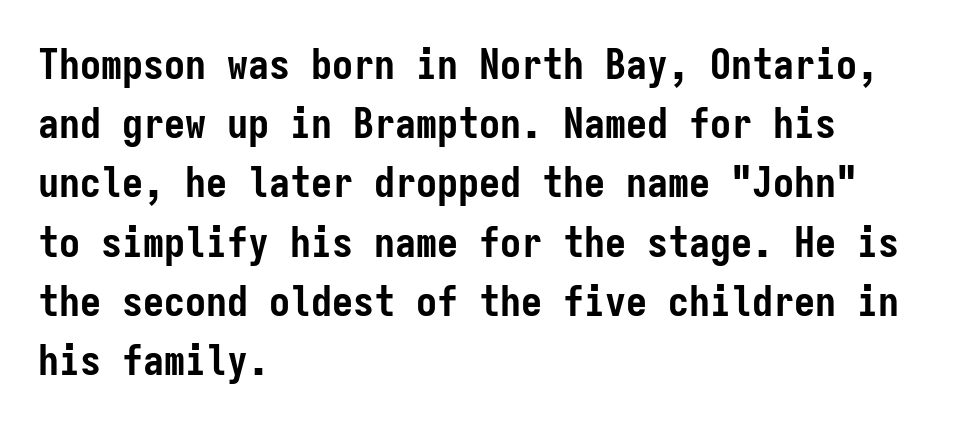
The image shows 42 px semibold, condensed sans-serif type, upright, monospaced; set left-aligned, normal line spacing (1.41x), normal letter spacing, not underlined; low stroke contrast and a medium x-height.
